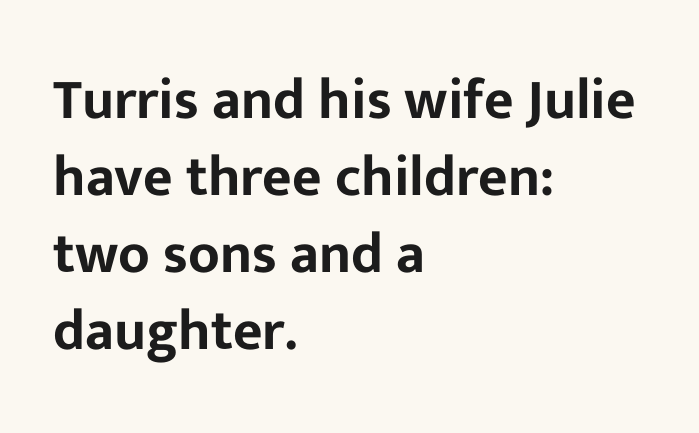
Line starts are locked; line ends wander. Look at the tracking — it's just the regular setting, nothing added. Descenders hang freely into open space. These lines are composed in type without serifs.
